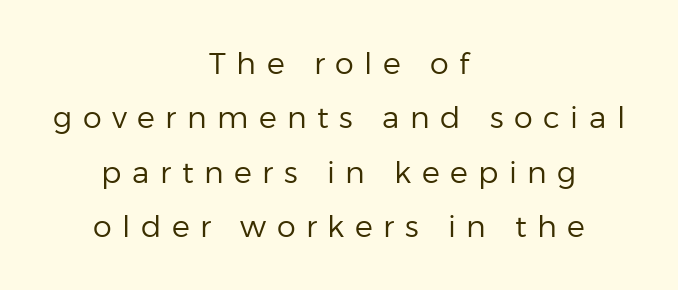
{"serif": "no", "italic": "no", "bold": "no", "weight": "regular", "width": "normal", "stroke_contrast": "low", "x_height": "medium", "monospaced": "no", "underline": "no", "align": "center", "line_spacing_ratio": 1.81, "letter_spacing": "wide", "letter_spacing_em": 0.35, "glyph_px": 30}
